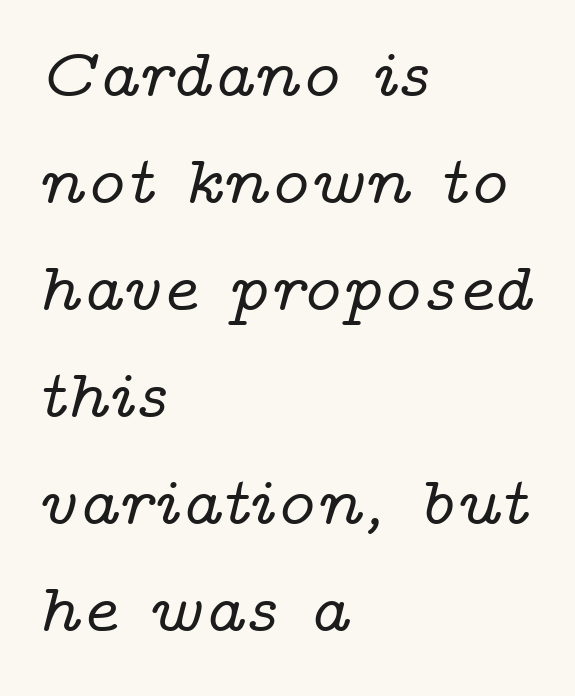
Q: Is the text italic (slanted)? A: Yes, it leans right by about 14 degrees.
Q: Is the typeface a serif or a sans-serif typeface? A: Serif.
Q: Is the text underlined? A: No.
Q: How is the paragraph aligned? A: Left-aligned.
Q: Is the spacing between letters normal or unusually wide? A: Normal.
Q: Is the spacing between lines tight, normal or loose? A: Normal.
Q: Width (condensed, normal, or wide)? A: Wide.
Q: Stroke contrast? A: Low.
Q: x-height? A: Medium.
Q: Monospaced? A: No.
